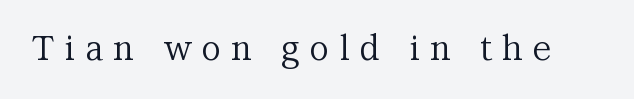
{"serif": "yes", "italic": "no", "bold": "no", "weight": "regular", "width": "normal", "stroke_contrast": "medium", "x_height": "medium", "monospaced": "no", "underline": "no", "letter_spacing": "wide", "letter_spacing_em": 0.3, "glyph_px": 34}
